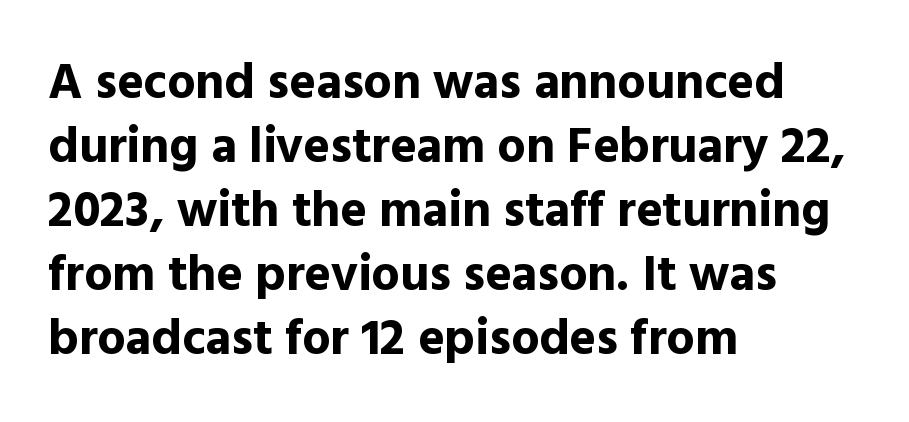
Vertical spacing — default. The letterforms sit shoulder to shoulder at normal distance. Spacing verdict: proportional, widths tailored to each character. You'd pick this weight for a headline — it's a proper bold. Style check: upright.
